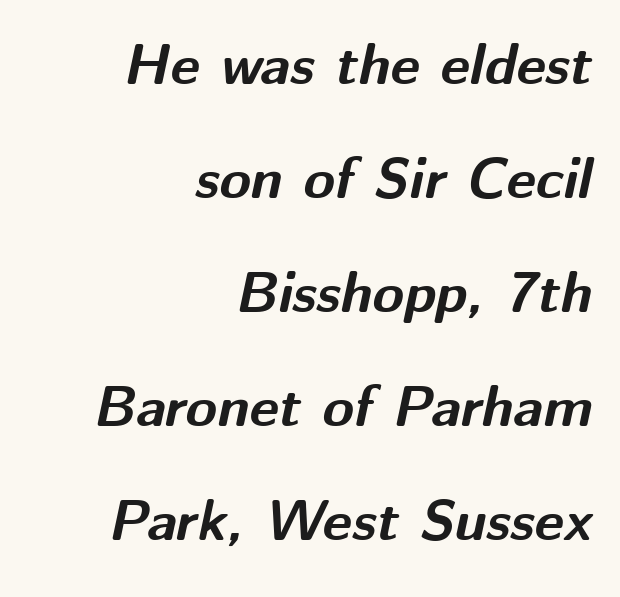
Q: Is the text bold? A: Yes.
Q: Is the text italic (slanted)? A: Yes, it leans right by about 12 degrees.
Q: Is the text underlined? A: No.
Q: How is the paragraph aligned? A: Right-aligned.
Q: Is the spacing between letters normal or unusually wide? A: Normal.
Q: Is the spacing between lines tight, normal or loose? A: Loose.
Q: Width (condensed, normal, or wide)? A: Normal.
Q: Stroke contrast? A: Medium.
Q: x-height? A: Medium.
Q: Monospaced? A: No.
